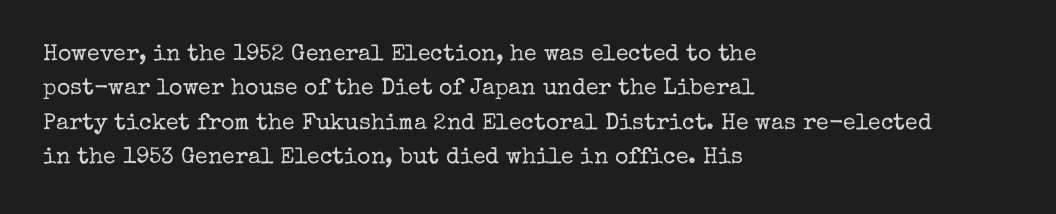
Q: Is the text bold? A: No.
Q: Is the text italic (slanted)? A: No, it is upright.
Q: Is the text underlined? A: No.
Q: How is the paragraph aligned? A: Left-aligned.
Q: Is the spacing between letters normal or unusually wide? A: Normal.
Q: Is the spacing between lines tight, normal or loose? A: Normal.
